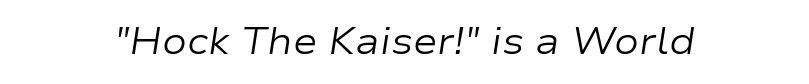
The image shows 37 px regular-weight, wide type, italic (leaning right); set centered, normal letter spacing, not underlined; low stroke contrast and a medium x-height.
